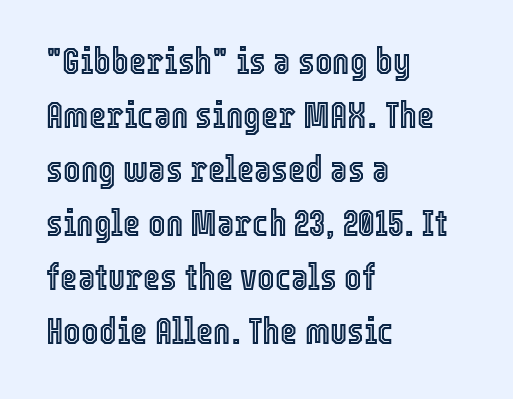
{"italic": "no", "width": "condensed", "x_height": "medium", "monospaced": "no", "underline": "no", "align": "left", "line_spacing": "normal", "line_spacing_ratio": 1.46, "letter_spacing": "normal", "letter_spacing_em": 0.0, "glyph_px": 37}
